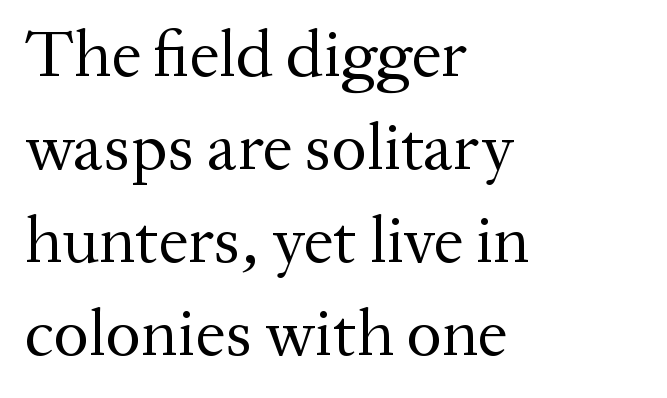
Yep, those are serifs on the letters. Leading matches the norm, producing a regular column. A bare baseline throughout the passage. This is not heavy type; no bold has been used.
